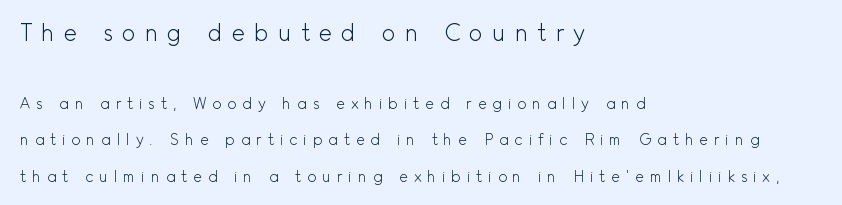
{"italic": "no", "bold": "no", "underline": "no", "align": "left", "line_spacing": "loose", "line_spacing_ratio": 2.44, "letter_spacing": "wide", "letter_spacing_em": 0.39, "larger_block": "first", "size_ratio": 1.53, "glyph_px": 23}
